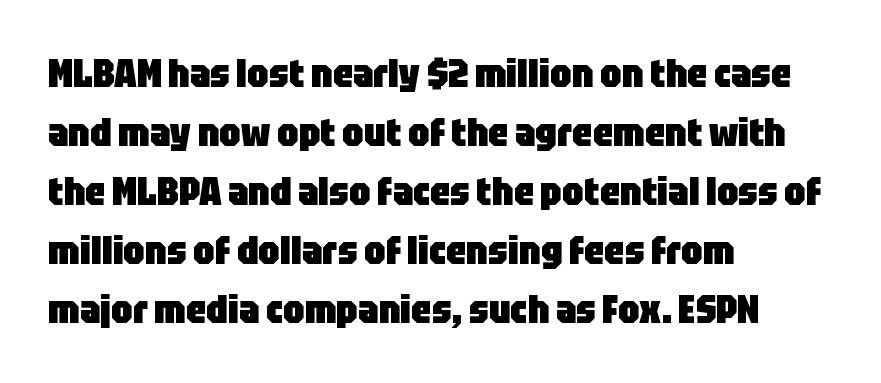
Q: Is the text bold? A: Yes.
Q: Is the text italic (slanted)? A: No, it is upright.
Q: Is the typeface a serif or a sans-serif typeface? A: Sans-serif.
Q: Is the text underlined? A: No.
Q: How is the paragraph aligned? A: Left-aligned.
Q: Is the spacing between letters normal or unusually wide? A: Normal.
Q: Is the spacing between lines tight, normal or loose? A: Normal.
Q: Width (condensed, normal, or wide)? A: Condensed.
Q: Stroke contrast? A: Low.
Q: x-height? A: Large.
Q: Monospaced? A: No.
